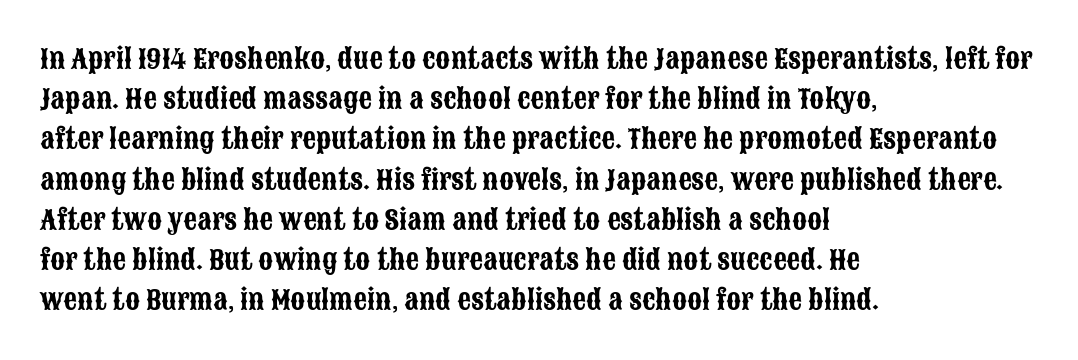
The image shows 27 px text type, upright; set left-aligned, normal line spacing (1.49x), normal letter spacing, not underlined.
